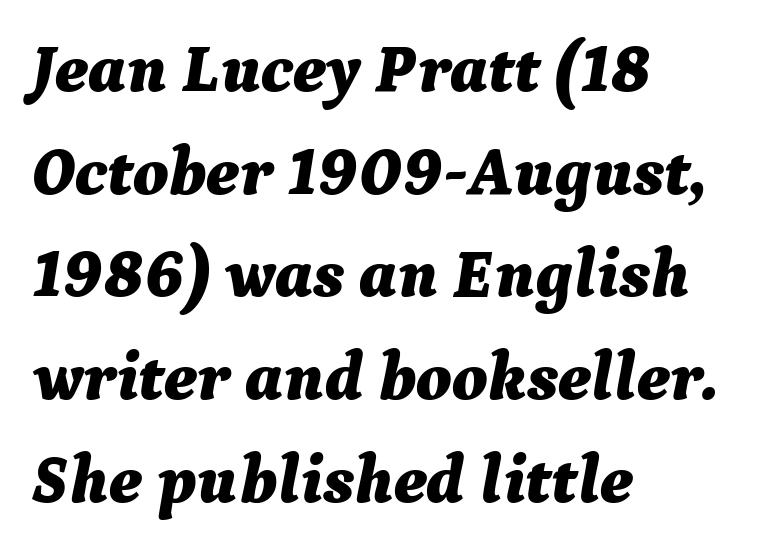
The image shows 68 px bold type, italic (leaning right); set left-aligned, normal line spacing (1.51x), normal letter spacing, not underlined; medium stroke contrast and a medium x-height.
